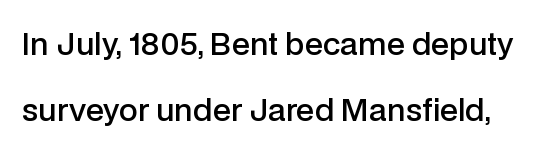
The image shows 30 px semibold sans-serif type, upright; set loose line spacing (2.2x), normal letter spacing, not underlined; low stroke contrast and a medium x-height.
